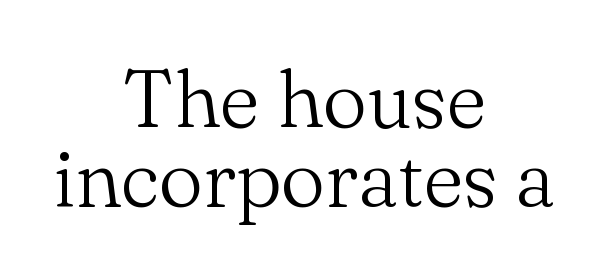
The image shows 80 px light serif type, upright; set centered, tight line spacing (0.99x), normal letter spacing, not underlined; medium stroke contrast and a small x-height.
